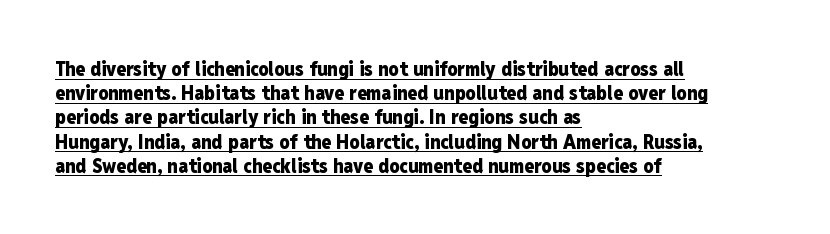
The image shows 20 px bold type, upright; set left-aligned, line spacing 1.21x, normal letter spacing, underlined.
